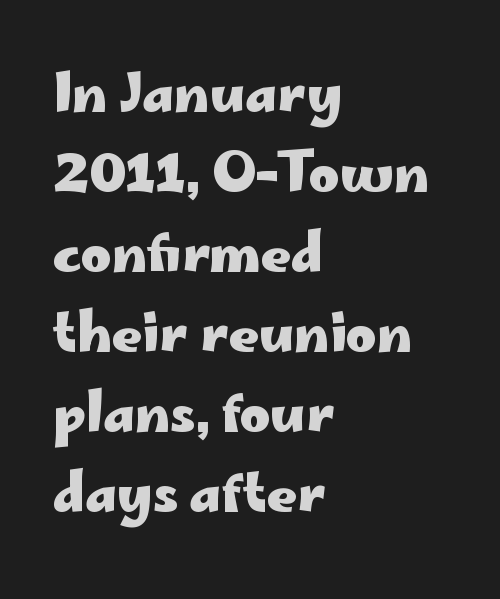
As a designer I'd log this as weight 700, bold. The space beneath each line is pristine and unruled. The specimen reads as upright at a glance. The line-height multiplier appears to be the usual default. In terms of letterspacing, this is plain default setting. The setting favours the left margin, as ordinary paragraphs usually do.
